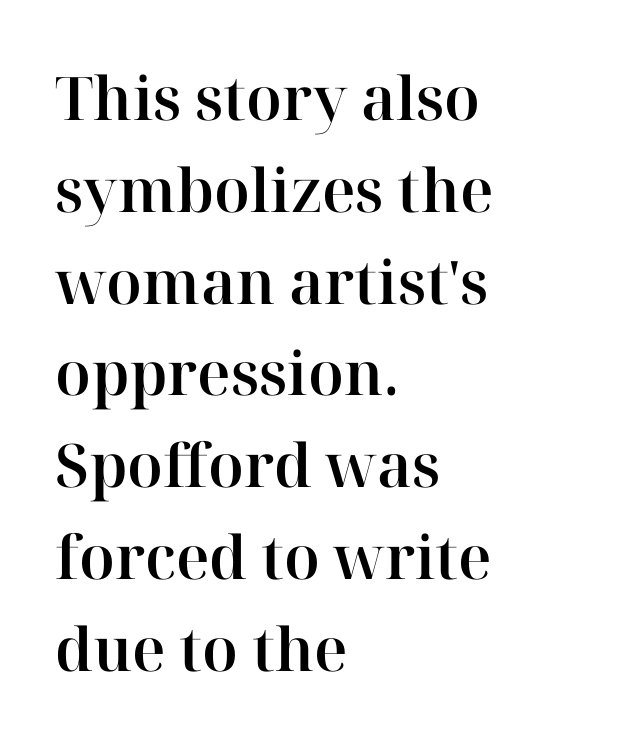
The image shows 60 px serif type, upright; set left-aligned, normal line spacing (1.53x), normal letter spacing, not underlined; high stroke contrast and a medium x-height.
